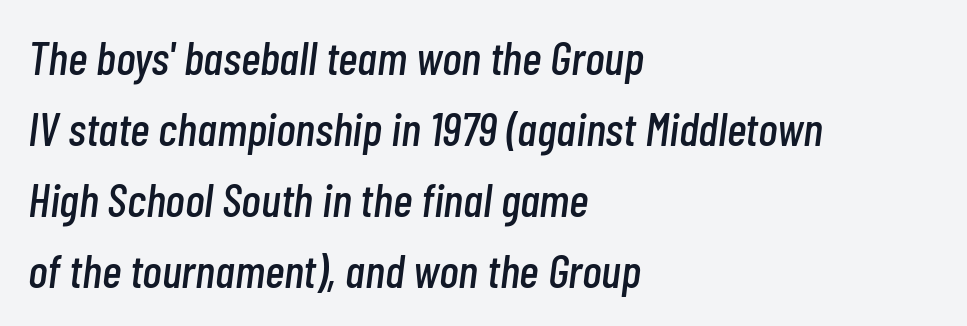
{"italic": "yes", "lean": "right", "slant_degrees": 7, "width": "condensed", "stroke_contrast": "low", "x_height": "medium", "monospaced": "no", "underline": "no", "align": "left", "line_spacing": "normal", "line_spacing_ratio": 1.51, "letter_spacing": "normal", "letter_spacing_em": 0.0, "glyph_px": 47}
